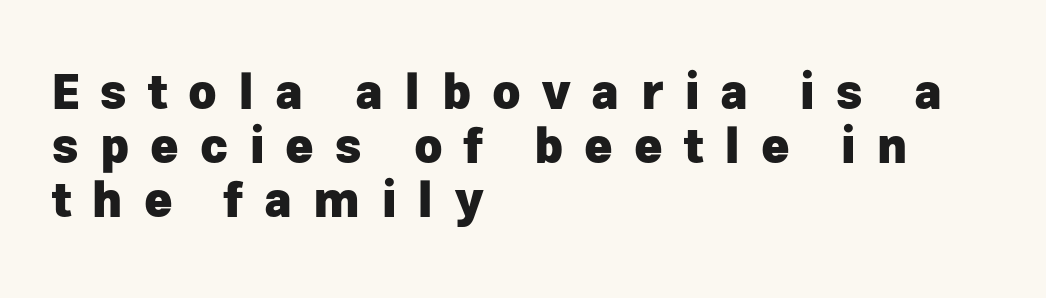
Summary of vertical rhythm: compact, with narrow interline spacing. Think of a printed novel: that variable character pitch is what you see here. Every row of glyphs begins at an identical x-position on the left. Any mark beneath the type? The region is blank. Typographic density is high because the face is bold. When letters stand straight like this, we call the style roman or upright.
